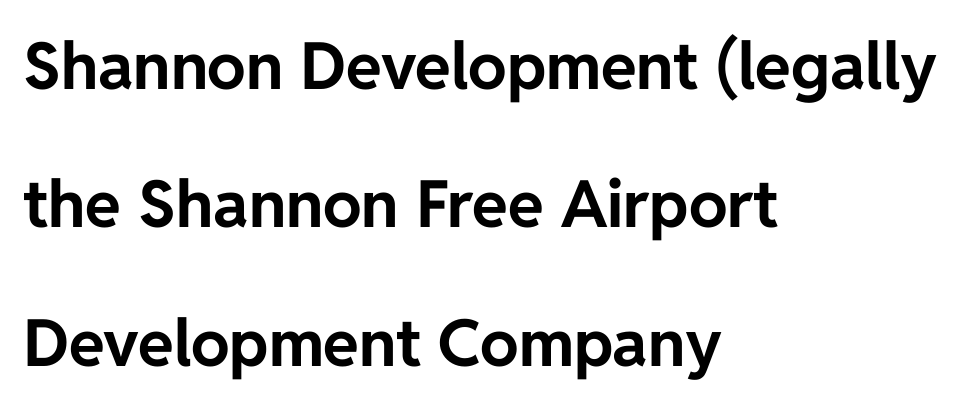
The image shows 65 px bold sans-serif type, upright; set left-aligned, loose line spacing (2.13x), normal letter spacing, not underlined; low stroke contrast and a medium x-height.
